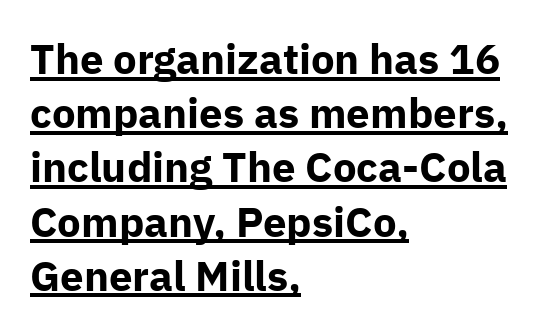
Reading down the block, your eye returns to a fixed left position each line. Italic: no, the glyphs are upright roman. These lines sit exactly where default settings would place them. Each letter keeps its own natural width here, so spacing adapts to shape. This is heavy type, rendered in bold.
